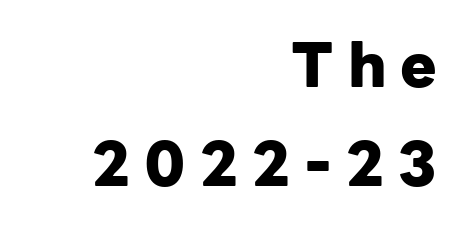
The image shows 61 px heavy sans-serif type, upright; set right-aligned, normal line spacing (1.63x), unusually wide letter spacing (+0.23 em), not underlined; low stroke contrast and a medium x-height.
